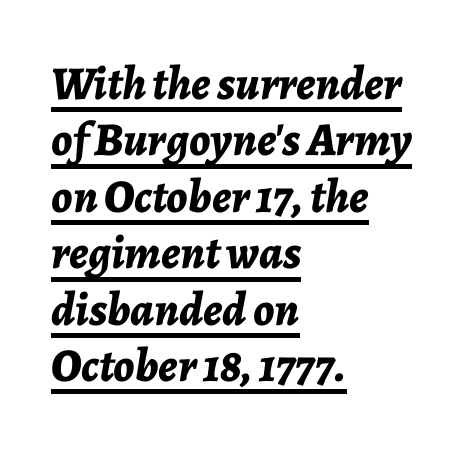
Q: Is the text bold? A: Yes.
Q: Is the text italic (slanted)? A: Yes, it leans right by about 7 degrees.
Q: Is the text underlined? A: Yes.
Q: How is the paragraph aligned? A: Left-aligned.
Q: Is the spacing between letters normal or unusually wide? A: Normal.
Q: Width (condensed, normal, or wide)? A: Normal.
Q: Stroke contrast? A: Low.
Q: x-height? A: Medium.
Q: Monospaced? A: No.
